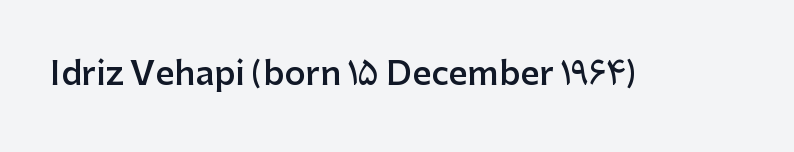
{"serif": "no", "italic": "no", "bold": "semi", "weight": "semibold", "width": "normal", "stroke_contrast": "low", "x_height": "medium", "monospaced": "no", "underline": "no", "letter_spacing": "normal", "letter_spacing_em": 0.0, "glyph_px": 33}
